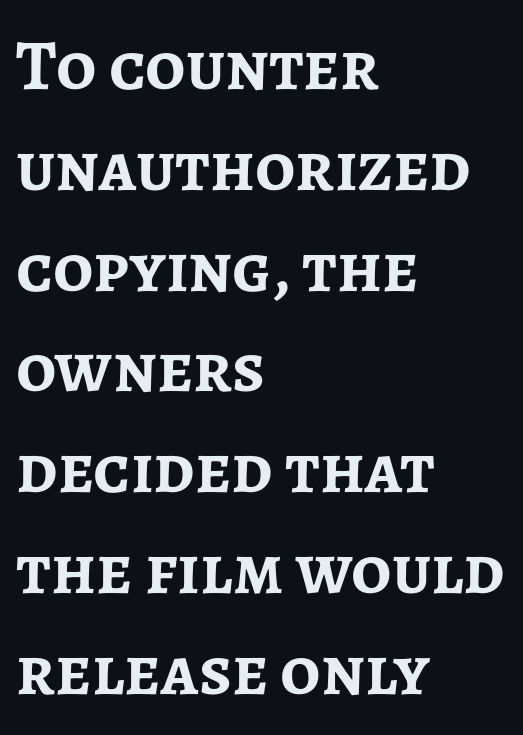
A roman cut, with each character standing at attention. The letters carry no serifs — their stems end cleanly without finishing strokes. In terms of weight, the rendering is a true, heavy bold. Line spacing here is normal. The letterforms sit shoulder to shoulder at normal distance. One-word summary of the alignment: left.
